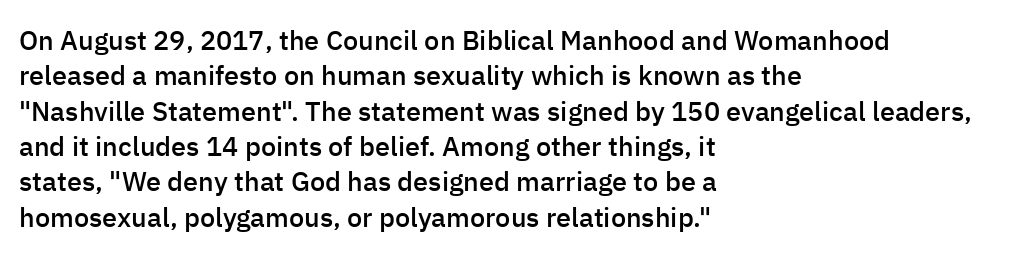
{"italic": "no", "bold": "semi", "underline": "no", "align": "left", "line_spacing": "normal", "line_spacing_ratio": 1.31, "letter_spacing": "normal", "letter_spacing_em": 0.0, "glyph_px": 27}
